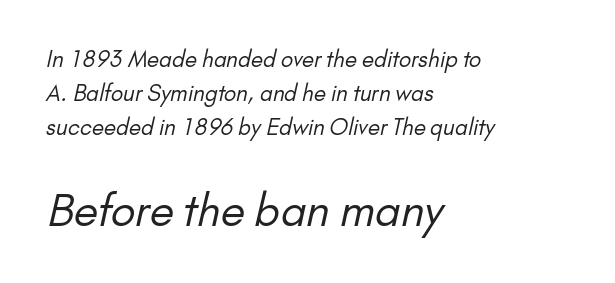
Words float on clear page, feet unadorned. Proportional: the letters do not fall into vertical columns. Check where the strokes stop: nothing finishes them off — pure sans. How are the letters spaced? Ordinarily, with no added tracking. A student would call this left alignment; a typographer would say flush left, rag right. Reading down the column, the eye jumps a familiar distance to each next line.
